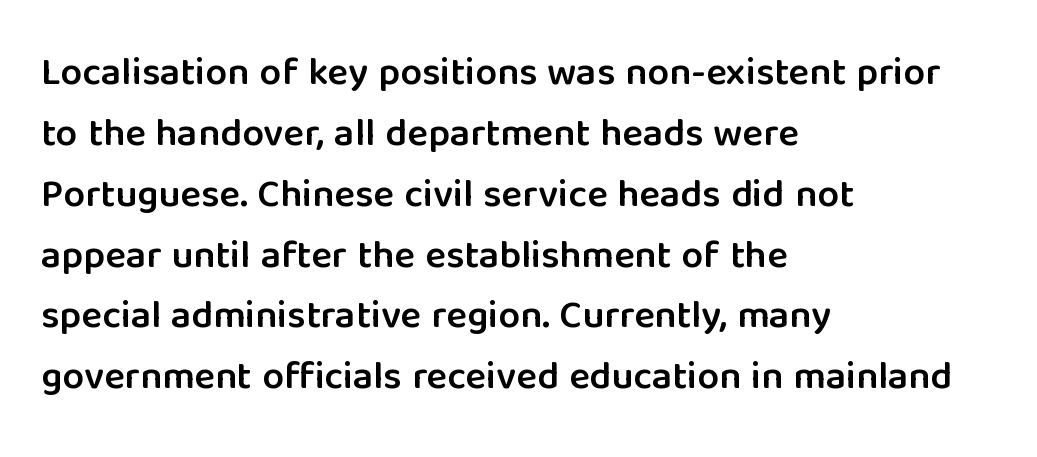
The image shows 39 px semibold sans-serif type, upright; set left-aligned, normal line spacing (1.56x), normal letter spacing, not underlined; low stroke contrast and a medium x-height.
